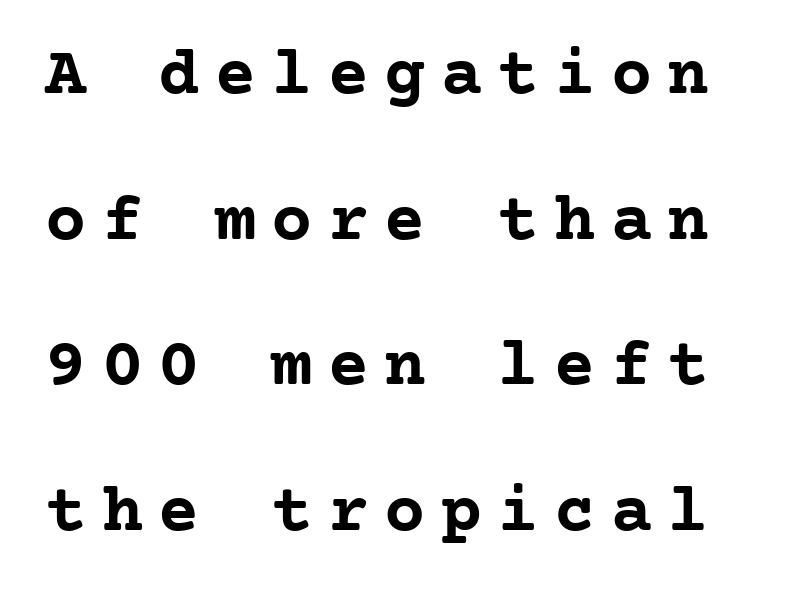
The image shows 69 px semibold serif type, upright, monospaced; set loose line spacing (2.11x), unusually wide letter spacing (+0.22 em), not underlined; low stroke contrast and a medium x-height.
